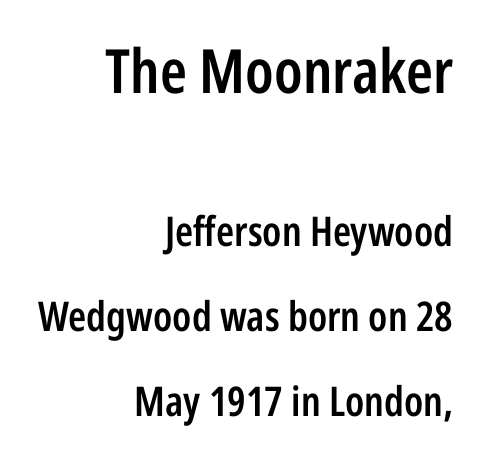
The image shows 61 px semibold, condensed sans-serif type, upright; set right-aligned, loose line spacing (2.07x), normal letter spacing, not underlined; the first (top) block is 1.49x larger; low stroke contrast and a medium x-height.
